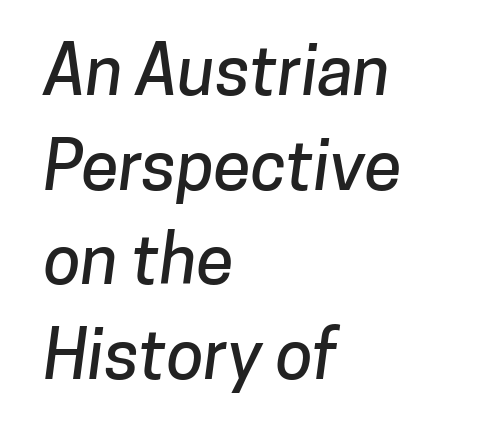
Q: Is the typeface a serif or a sans-serif typeface? A: Sans-serif.
Q: Is the text underlined? A: No.
Q: How is the paragraph aligned? A: Left-aligned.
Q: Is the spacing between letters normal or unusually wide? A: Normal.
Q: Is the spacing between lines tight, normal or loose? A: Normal.
Q: Width (condensed, normal, or wide)? A: Normal.
Q: Stroke contrast? A: Low.
Q: x-height? A: Medium.
Q: Monospaced? A: No.
